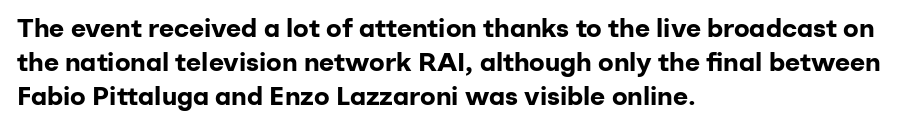
The image shows 26 px bold type, upright; set left-aligned, normal line spacing (1.31x), normal letter spacing, not underlined.
